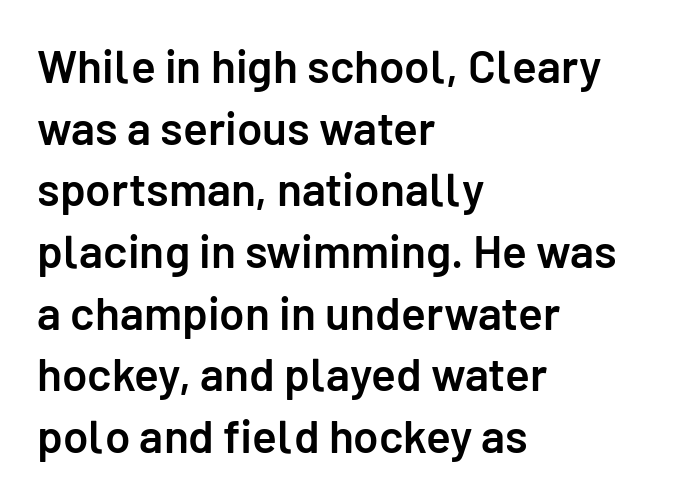
{"serif": "no", "italic": "no", "bold": "semi", "weight": "semibold", "width": "normal", "stroke_contrast": "low", "x_height": "medium", "monospaced": "no", "underline": "no", "align": "left", "line_spacing": "normal", "line_spacing_ratio": 1.34, "letter_spacing": "normal", "letter_spacing_em": 0.0, "glyph_px": 46}
